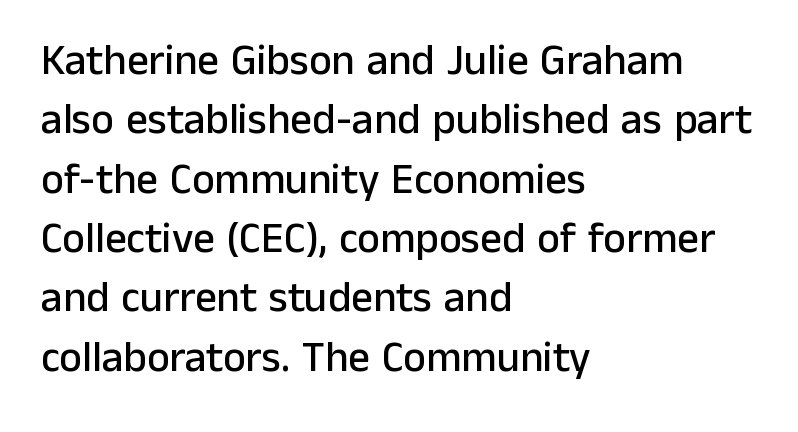
{"serif": "no", "italic": "no", "width": "normal", "stroke_contrast": "low", "x_height": "medium", "monospaced": "no", "underline": "no", "align": "left", "line_spacing": "normal", "line_spacing_ratio": 1.38, "letter_spacing": "normal", "letter_spacing_em": 0.0, "glyph_px": 43}
